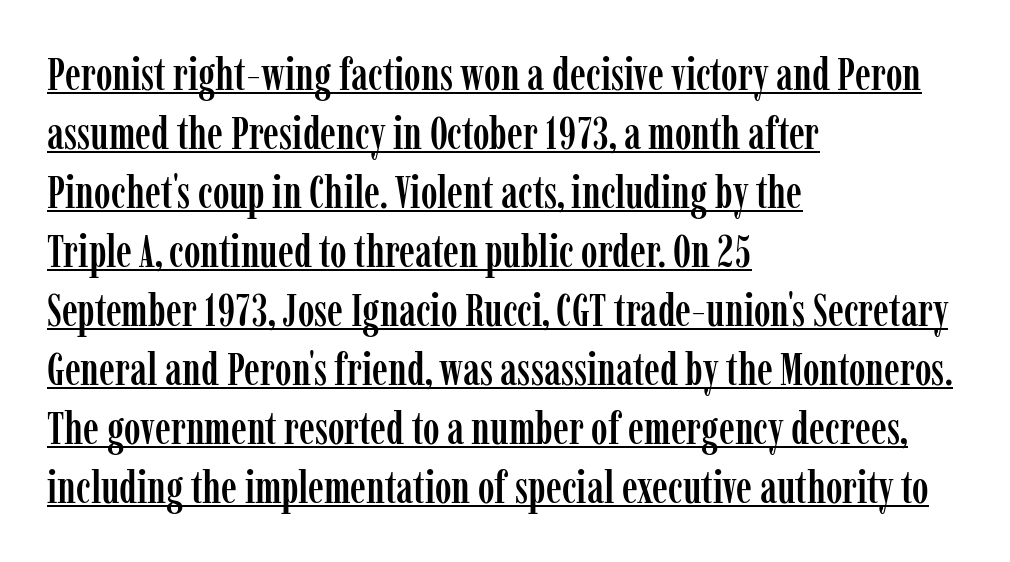
Italic? Not at all — the glyphs are vertical. Is this a fixed-width face? No — the glyphs have proportional, varying widths. A rule runs beneath these lines of type. Line starts are locked; line ends wander. Successive baselines arrive at the customary interval. These lines are composed in type with serifs.
